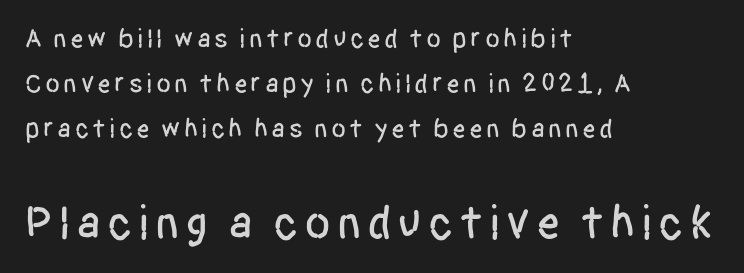
The image shows 48 px condensed sans-serif type, upright; set left-aligned, normal line spacing (1.67x), not underlined; the second (bottom) block is 1.78x larger; low stroke contrast and a large x-height.
